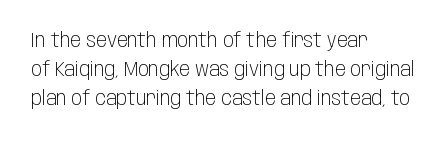
The image shows 20 px text type, upright; set left-aligned, normal line spacing (1.46x), normal letter spacing, not underlined.
